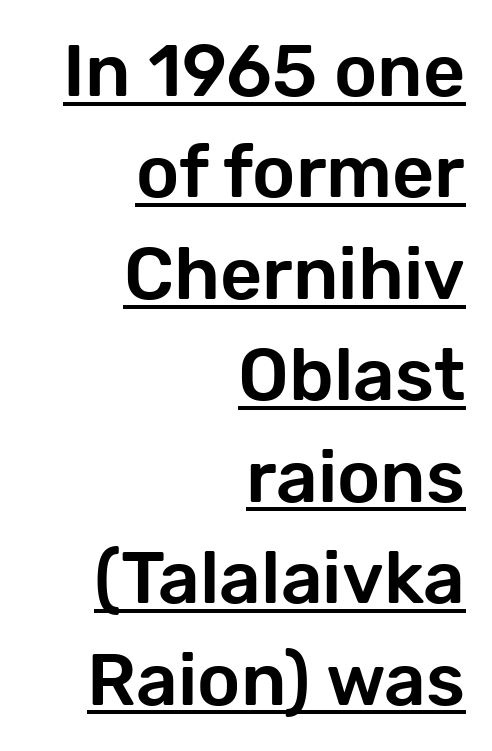
The image shows 73 px sans-serif type, upright; set right-aligned, normal line spacing (1.39x), normal letter spacing, underlined; low stroke contrast and a medium x-height.
